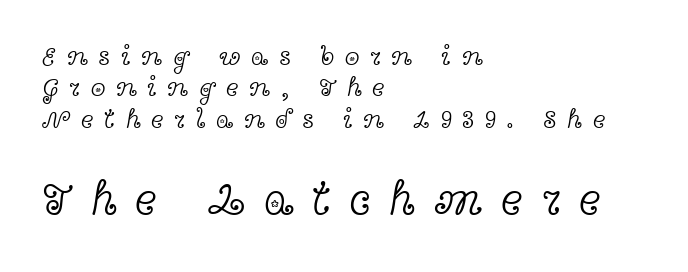
Tracking here is generous; glyphs stand well apart from one another. These lines are rendered in a variable-pitch font. A serif font was chosen for this passage. The letterforms sit at book weight or below. One-word summary of the alignment: left.
